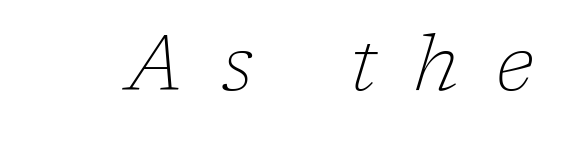
Is this a heavy cut? Hardly; it is regular or lighter. Loose tracking; the words dissolve into strings of separated letters. Letterform terminals end in serifs throughout the passage. The space directly below the letters is spotless. The axis of the letterforms is tilted away from vertical.
